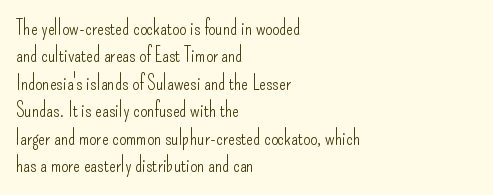
{"italic": "no", "bold": "no", "underline": "no", "align": "left", "line_spacing": "normal", "line_spacing_ratio": 1.37, "letter_spacing": "normal", "letter_spacing_em": 0.0, "glyph_px": 20}
